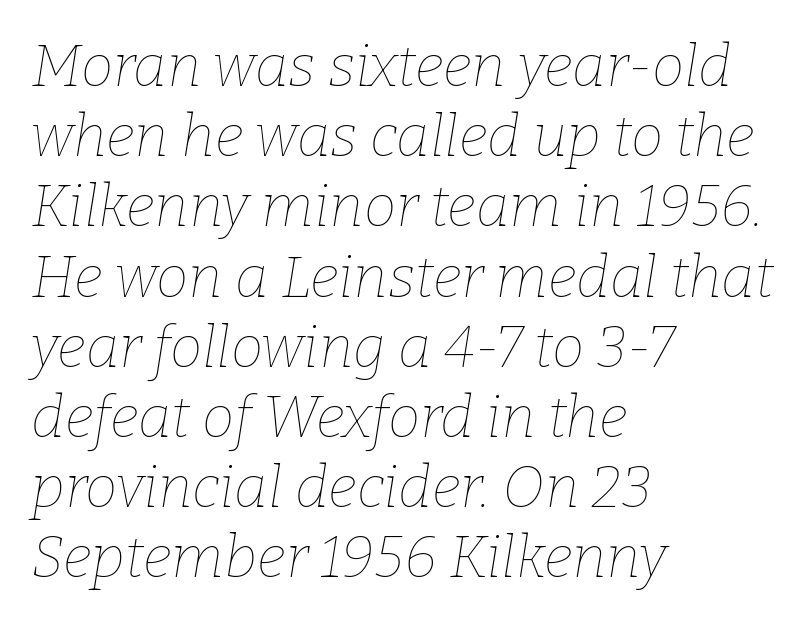
The image shows 58 px thin type, italic (leaning right); set left-aligned, line spacing 1.21x, normal letter spacing, not underlined; low stroke contrast and a medium x-height.
